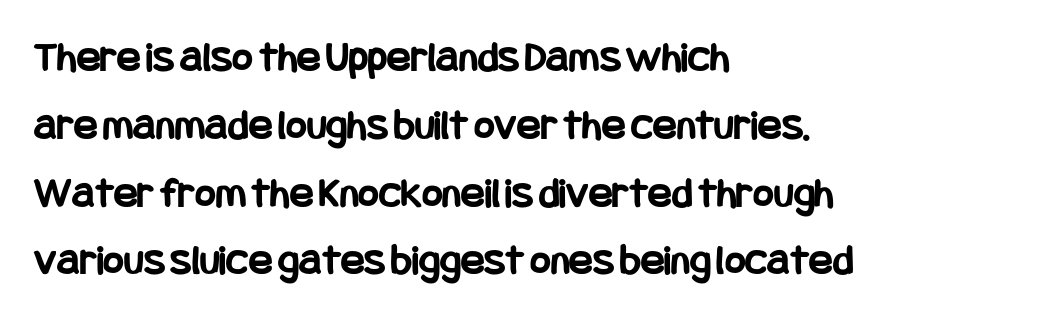
Q: Is the text bold? A: Yes.
Q: Is the text italic (slanted)? A: No, it is upright.
Q: Is the typeface a serif or a sans-serif typeface? A: Sans-serif.
Q: Is the text underlined? A: No.
Q: How is the paragraph aligned? A: Left-aligned.
Q: Is the spacing between letters normal or unusually wide? A: Normal.
Q: Is the spacing between lines tight, normal or loose? A: Normal.
Q: Width (condensed, normal, or wide)? A: Condensed.
Q: Stroke contrast? A: Low.
Q: x-height? A: Large.
